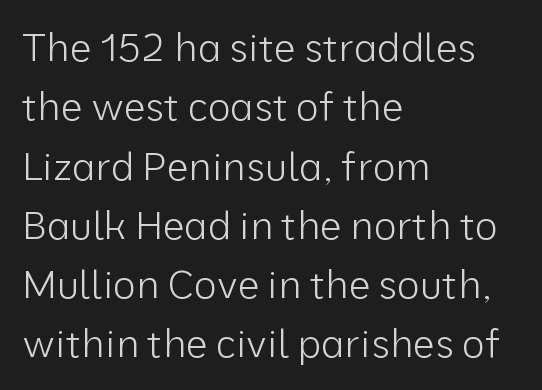
{"serif": "no", "italic": "no", "bold": "no", "weight": "light", "width": "normal", "stroke_contrast": "low", "x_height": "medium", "monospaced": "no", "underline": "no", "align": "left", "line_spacing": "normal", "line_spacing_ratio": 1.52, "letter_spacing": "normal", "letter_spacing_em": 0.0, "glyph_px": 39}
